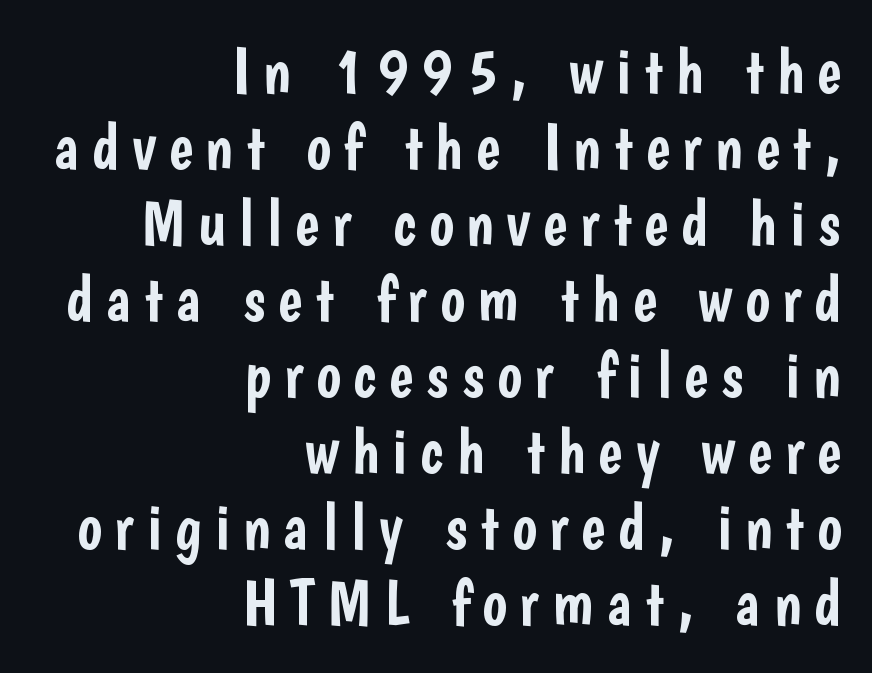
Q: Is the text italic (slanted)? A: No, it is upright.
Q: Is the typeface a serif or a sans-serif typeface? A: Sans-serif.
Q: Is the text underlined? A: No.
Q: How is the paragraph aligned? A: Right-aligned.
Q: Is the spacing between letters normal or unusually wide? A: Unusually wide.
Q: Width (condensed, normal, or wide)? A: Condensed.
Q: Stroke contrast? A: Low.
Q: x-height? A: Medium.
Q: Monospaced? A: No.
